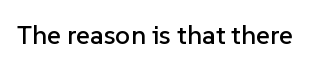
This rendering leaves character spacing at its baseline value. Has an underline been added? It has not. No italicization has been applied; the sample stays upright.
